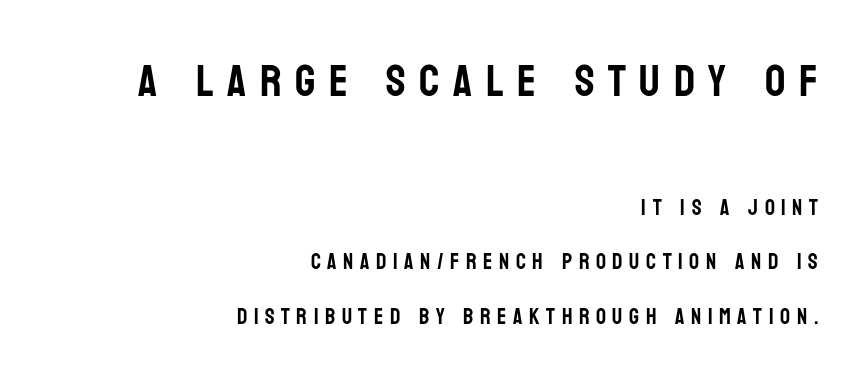
{"serif": "no", "italic": "no", "width": "condensed", "stroke_contrast": "low", "x_height": "large", "monospaced": "no", "underline": "no", "align": "right", "line_spacing": "loose", "line_spacing_ratio": 2.47, "letter_spacing": "wide", "letter_spacing_em": 0.3, "larger_block": "first", "size_ratio": 2.05, "glyph_px": 45}
